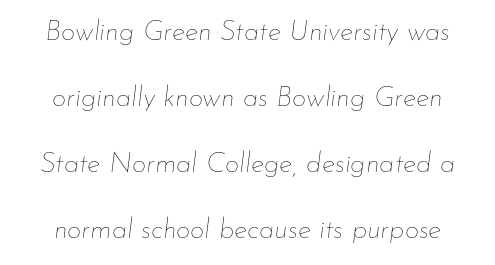
The image shows 28 px thin type, italic (leaning right); set loose line spacing (2.36x), normal letter spacing, not underlined; low stroke contrast and a small x-height.
